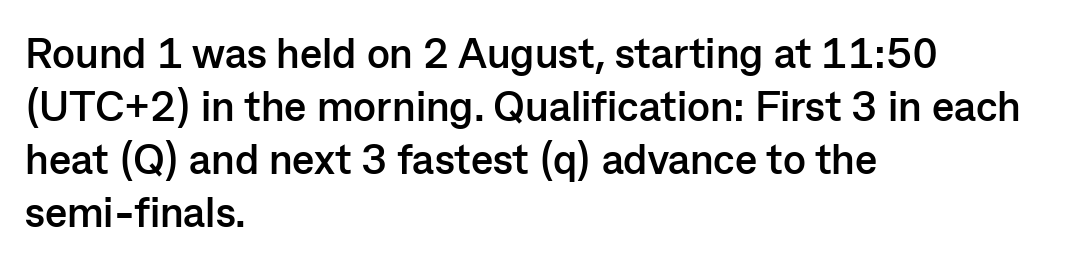
{"serif": "no", "italic": "no", "bold": "yes", "weight": "semibold", "width": "normal", "stroke_contrast": "low", "x_height": "medium", "monospaced": "no", "underline": "no", "align": "left", "line_spacing": "normal", "line_spacing_ratio": 1.26, "letter_spacing": "normal", "letter_spacing_em": 0.0, "glyph_px": 42}
